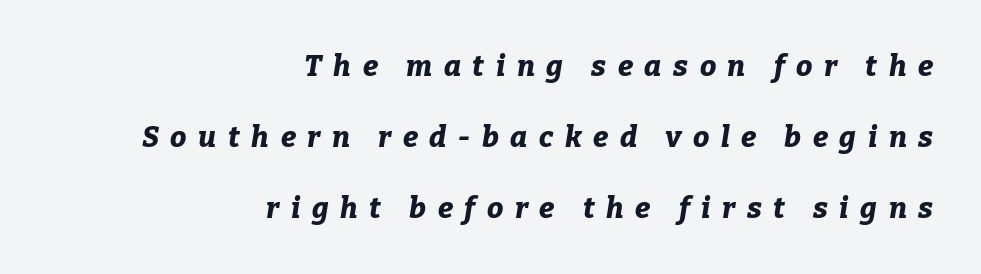
Q: Is the text bold? A: Yes.
Q: Is the text italic (slanted)? A: Yes, it leans right by about 9 degrees.
Q: Is the text underlined? A: No.
Q: How is the paragraph aligned? A: Right-aligned.
Q: Is the spacing between letters normal or unusually wide? A: Unusually wide.
Q: Is the spacing between lines tight, normal or loose? A: Loose.
Q: Width (condensed, normal, or wide)? A: Normal.
Q: Stroke contrast? A: Low.
Q: x-height? A: Medium.
Q: Monospaced? A: No.
